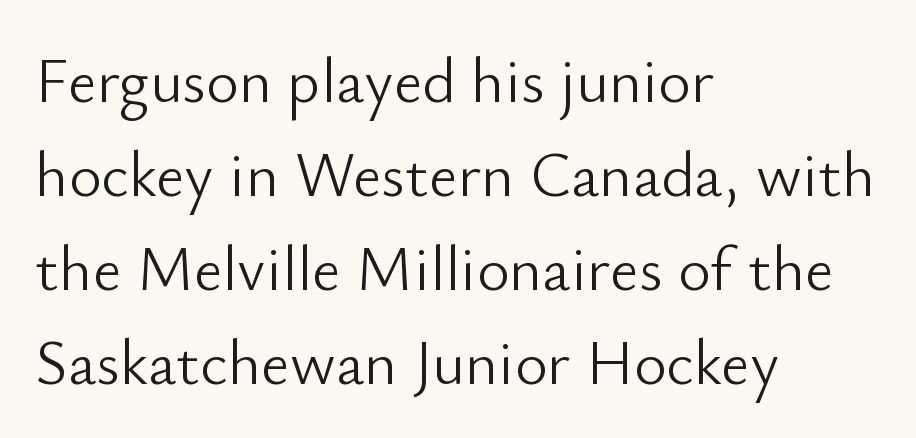
{"serif": "no", "italic": "no", "bold": "no", "weight": "light", "width": "normal", "stroke_contrast": "low", "x_height": "small", "monospaced": "no", "underline": "no", "align": "left", "line_spacing": "normal", "line_spacing_ratio": 1.49, "letter_spacing": "normal", "letter_spacing_em": 0.0, "glyph_px": 63}
